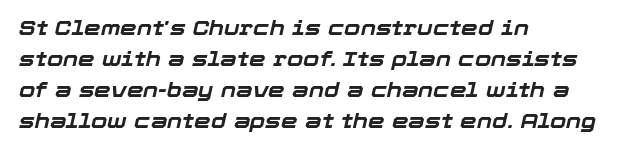
Left-aligned paragraph, ragged on the right. The line-height multiplier appears to be the usual default. There is no visible air inserted between adjacent glyphs. The passage shown leans; its letterforms are oblique. Thick stems and heavy bowls — unmistakably bold.
